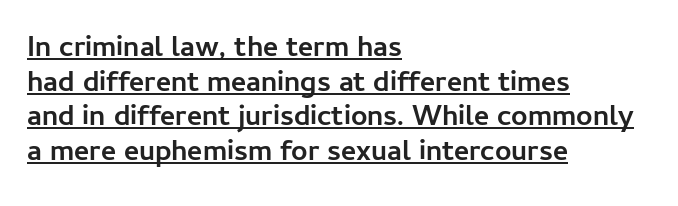
{"serif": "no", "italic": "no", "bold": "yes", "weight": "semibold", "width": "normal", "stroke_contrast": "low", "x_height": "medium", "monospaced": "no", "underline": "yes", "align": "left", "line_spacing_ratio": 1.19, "letter_spacing": "normal", "letter_spacing_em": 0.0, "glyph_px": 29}
